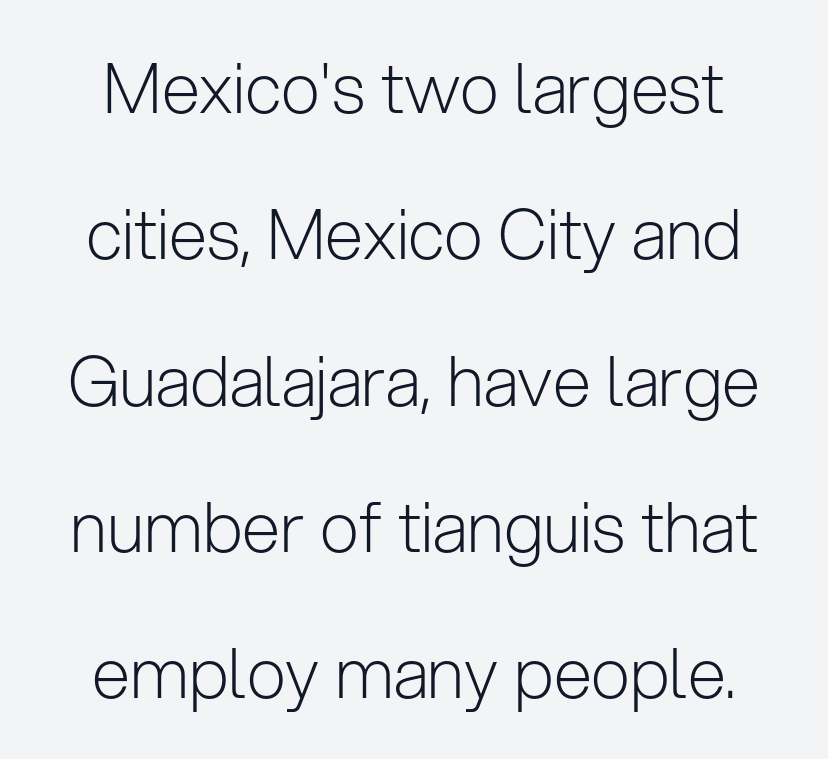
When letters stand straight like this, we call the style roman or upright. The designer went with a sans here, leaving each stem footless. Check under the words: just untouched page. The lines are spread far apart with generous leading. The typeface has the unassuming heft of standard copy or less. The face used here is proportionally spaced, like ordinary book or web type.
